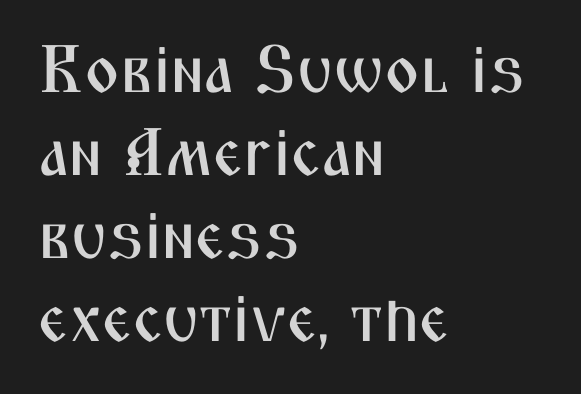
{"serif": "no", "italic": "no", "width": "condensed", "stroke_contrast": "medium", "x_height": "medium", "monospaced": "no", "underline": "no", "align": "left", "line_spacing_ratio": 1.24, "letter_spacing": "normal", "letter_spacing_em": 0.0, "glyph_px": 67}
